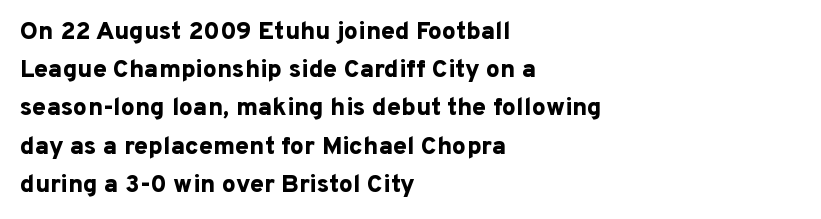
{"italic": "no", "bold": "yes", "underline": "no", "align": "left", "line_spacing": "normal", "line_spacing_ratio": 1.53, "letter_spacing": "normal", "letter_spacing_em": 0.0, "glyph_px": 25}
